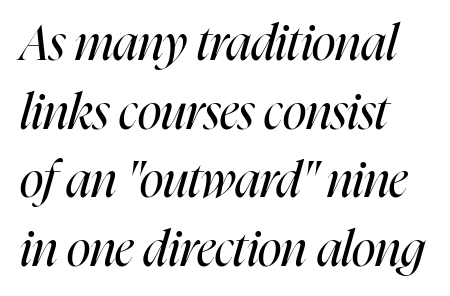
The words here are not underlined. The font sits on the lighter half of the weight spectrum, regular included. This block has exactly the height ordinary leading produces. Letter spacing: default.
